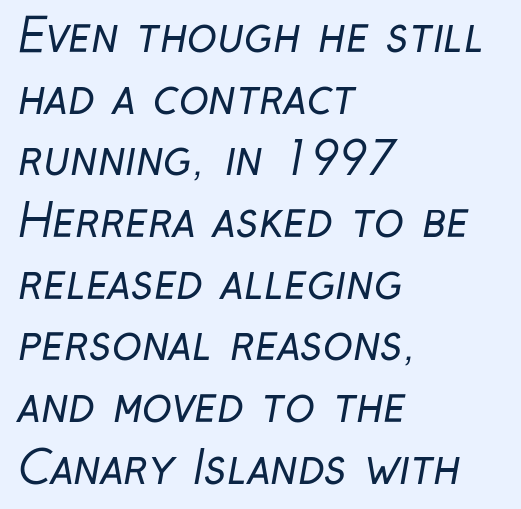
{"serif": "no", "bold": "no", "weight": "regular", "width": "condensed", "stroke_contrast": "low", "x_height": "medium", "monospaced": "no", "underline": "no", "align": "left", "line_spacing": "normal", "line_spacing_ratio": 1.37, "letter_spacing": "normal", "letter_spacing_em": 0.0, "glyph_px": 45}
